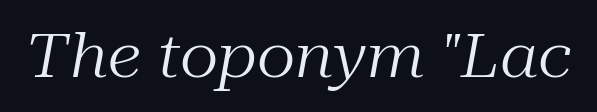
Q: Is the text bold? A: No.
Q: Is the text italic (slanted)? A: Yes, it leans right by about 10 degrees.
Q: Is the typeface a serif or a sans-serif typeface? A: Serif.
Q: Is the text underlined? A: No.
Q: Is the spacing between letters normal or unusually wide? A: Normal.
Q: Width (condensed, normal, or wide)? A: Normal.
Q: Stroke contrast? A: Medium.
Q: x-height? A: Medium.
Q: Monospaced? A: No.
